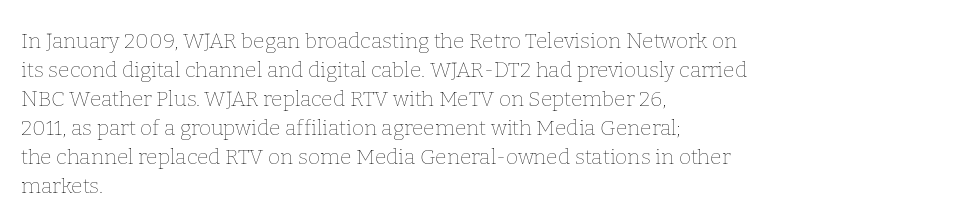
The image shows 21 px text type, upright; set left-aligned, normal line spacing (1.38x), normal letter spacing, not underlined.
